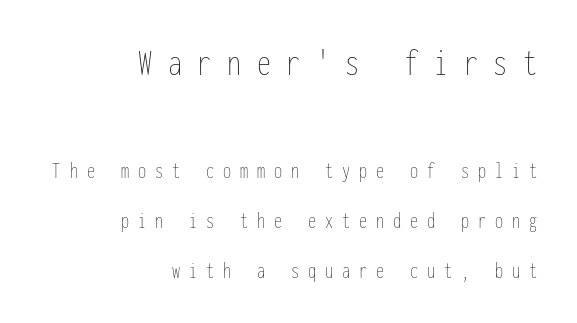
{"italic": "no", "bold": "no", "weight": "thin", "width": "condensed", "stroke_contrast": "low", "x_height": "medium", "monospaced": "yes", "underline": "no", "align": "right", "line_spacing": "loose", "line_spacing_ratio": 2.16, "letter_spacing": "wide", "letter_spacing_em": 0.39, "larger_block": "first", "size_ratio": 1.74, "glyph_px": 40}
